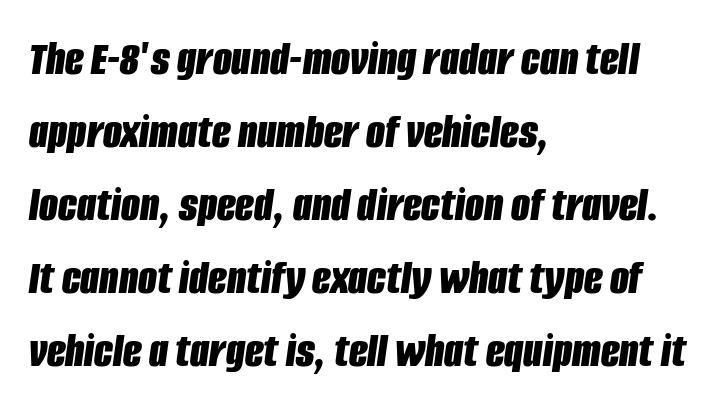
The horizontal fit of the characters is conventional and even. The string is rendered with underlining switched off. Interline gaps are of average width in this sample. The face used here is proportionally spaced, like ordinary book or web type. The glyphs have the mass of a bold cut.
